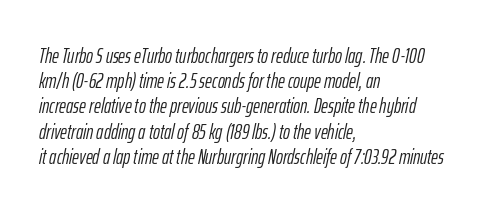
The image shows 21 px text type, italic (leaning right); set left-aligned, line spacing 1.2x, normal letter spacing, not underlined.
